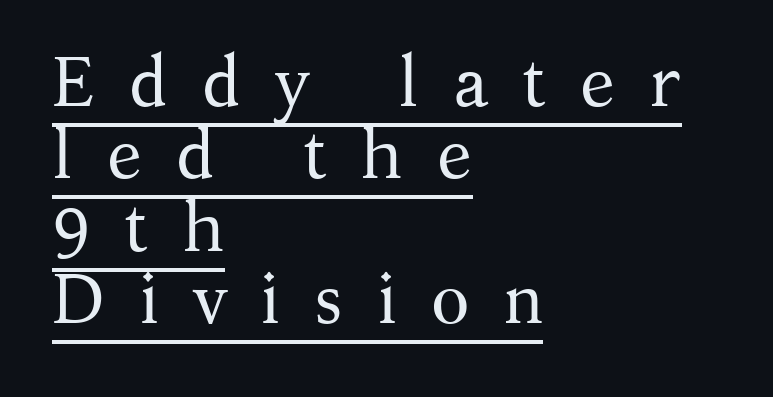
Typographically, this falls in the serif category. Visually the block forms a straight wall on the left and a jagged coastline on the right. The typesetter has applied underlining to the passage shown. A typesetter would mark this as roman, not italic. What's the leading like? Squeezed, with rows nearly overlapping.
